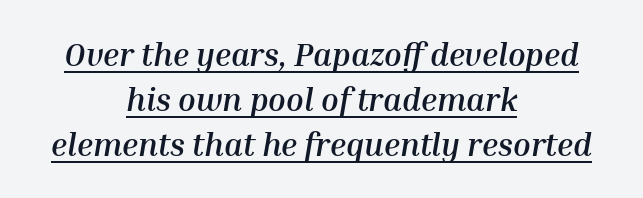
Standard letterfit; no display-style spreading of the glyphs. Each new line begins a customary step beneath the previous one. What weight is shown? A full bold with thick strokes. Underlined type. Think of a printed novel: that variable character pitch is what you see here.
